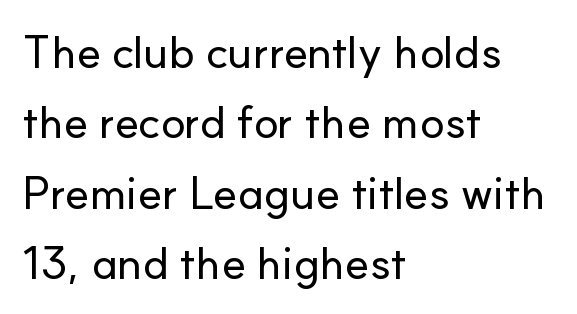
The image shows 46 px sans-serif type, upright; set left-aligned, normal line spacing (1.53x), normal letter spacing, not underlined; low stroke contrast and a small x-height.
